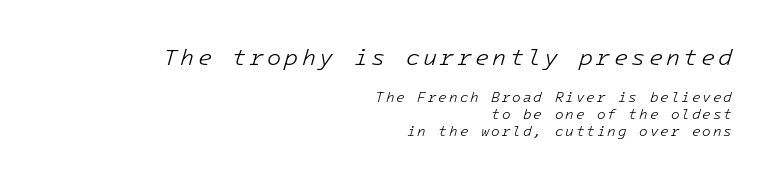
Typeset ragged left — the right edge is the straight one. Descenders hang freely into open space. If you drew a line through each stem, it would be angled. This reads as an unemphasized weight, regular at the heaviest.
